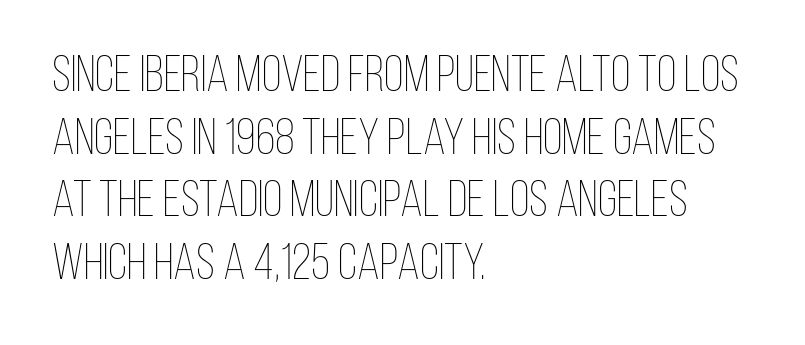
Q: Is the text bold? A: No.
Q: Is the text italic (slanted)? A: No, it is upright.
Q: Is the text underlined? A: No.
Q: How is the paragraph aligned? A: Left-aligned.
Q: Is the spacing between letters normal or unusually wide? A: Normal.
Q: Width (condensed, normal, or wide)? A: Condensed.
Q: Stroke contrast? A: Low.
Q: x-height? A: Large.
Q: Monospaced? A: No.
